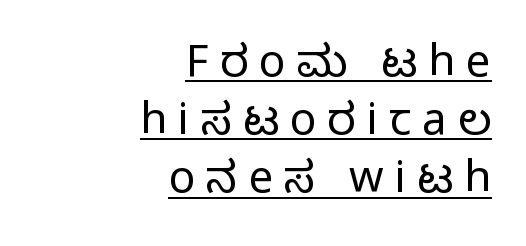
{"serif": "no", "italic": "no", "bold": "no", "weight": "light", "width": "normal", "stroke_contrast": "low", "x_height": "medium", "monospaced": "no", "underline": "yes", "align": "right", "line_spacing": "normal", "line_spacing_ratio": 1.32, "letter_spacing": "wide", "letter_spacing_em": 0.25, "glyph_px": 44}
